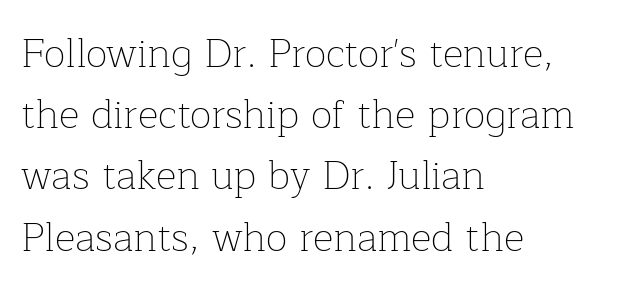
Characters follow at the spacing the type designer built in. Reading down the column, the eye jumps a familiar distance to each next line. Descenders are the only things crossing below the line. Note the varied advance widths — an 'i' is clearly narrower than an 'm'. The face looks like a standard text weight, possibly lighter.
